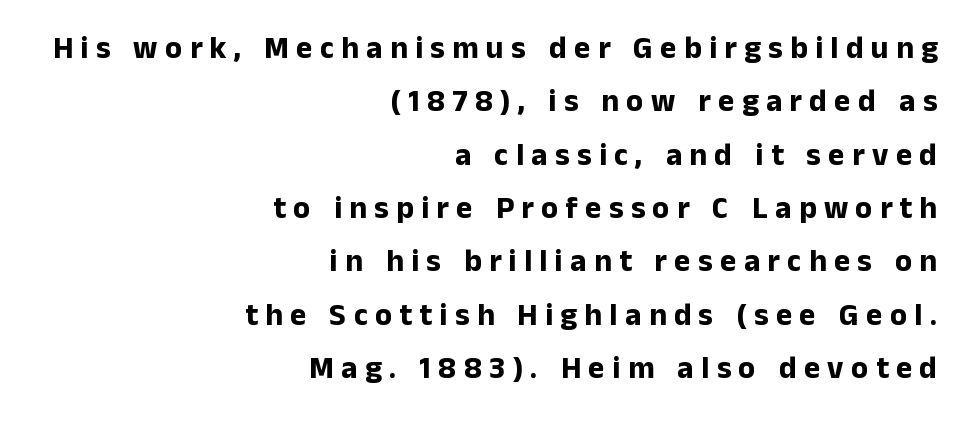
{"serif": "no", "italic": "no", "bold": "yes", "weight": "bold", "width": "normal", "stroke_contrast": "low", "x_height": "medium", "monospaced": "no", "underline": "no", "align": "right", "line_spacing_ratio": 1.72, "letter_spacing": "wide", "letter_spacing_em": 0.24, "glyph_px": 31}
